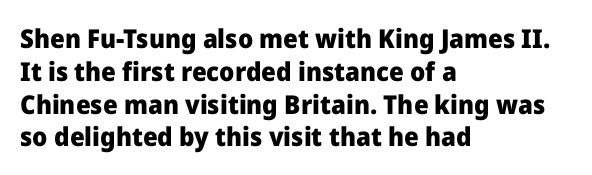
Reading down the column, the eye jumps a familiar distance to each next line. The passage shown is not underscored anywhere. Its strokes are broad and dark, the hallmark of bold type. Quick note: not italic, upright. Observe the ordinary spacing: letters are neighbours, not strangers. Line beginnings align vertically; line endings do not.
